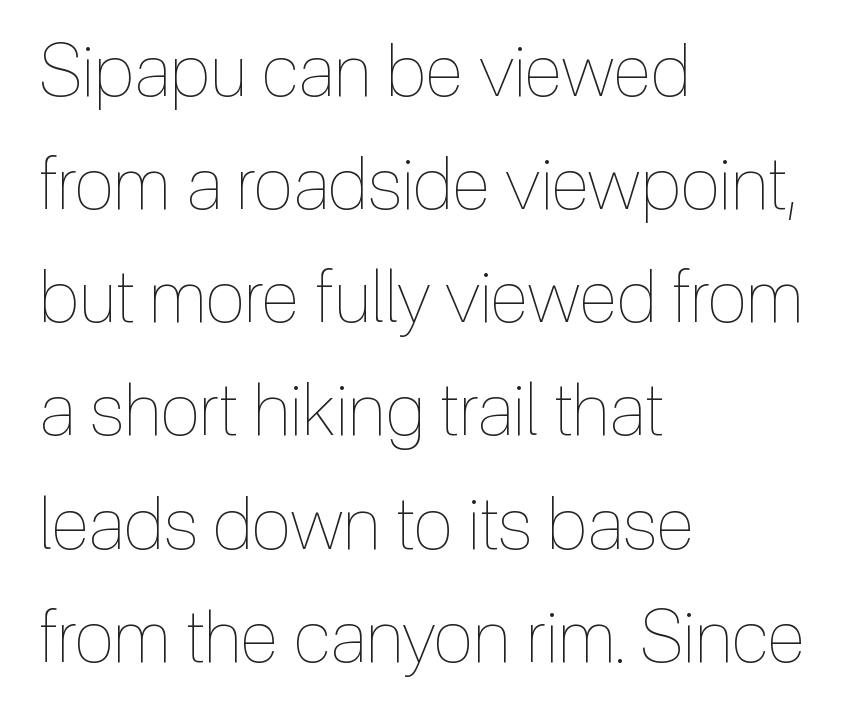
Summary of weight: not heavy and not bold. Reading down the block, your eye returns to a fixed left position each line. Think of a printed novel: that variable character pitch is what you see here. Any mark beneath the type? The region is blank. Italic: no, the glyphs are upright roman.
